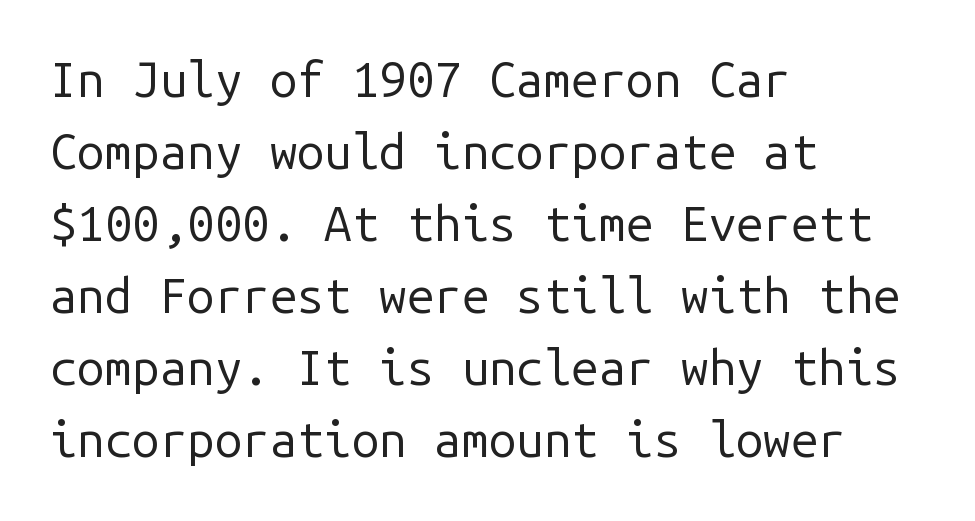
Q: Is the text bold? A: No.
Q: Is the text italic (slanted)? A: No, it is upright.
Q: Is the typeface a serif or a sans-serif typeface? A: Sans-serif.
Q: Is the text underlined? A: No.
Q: How is the paragraph aligned? A: Left-aligned.
Q: Is the spacing between letters normal or unusually wide? A: Normal.
Q: Is the spacing between lines tight, normal or loose? A: Normal.
Q: Width (condensed, normal, or wide)? A: Normal.
Q: Stroke contrast? A: Low.
Q: x-height? A: Medium.
Q: Monospaced? A: Yes.
